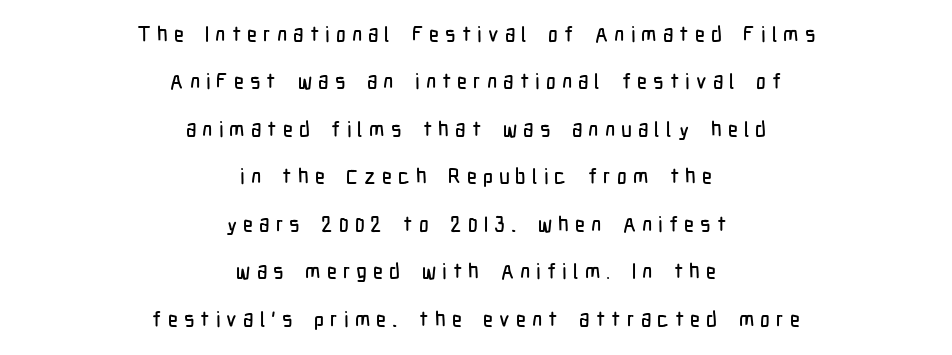
If you folded the block vertically in half, each line would mirror itself in length. Check under the words: just untouched page. Characters remain perfectly vertical along every line. Notice the wide empty band between every row — that's loose leading. This rendering widens character spacing well past its baseline value.
